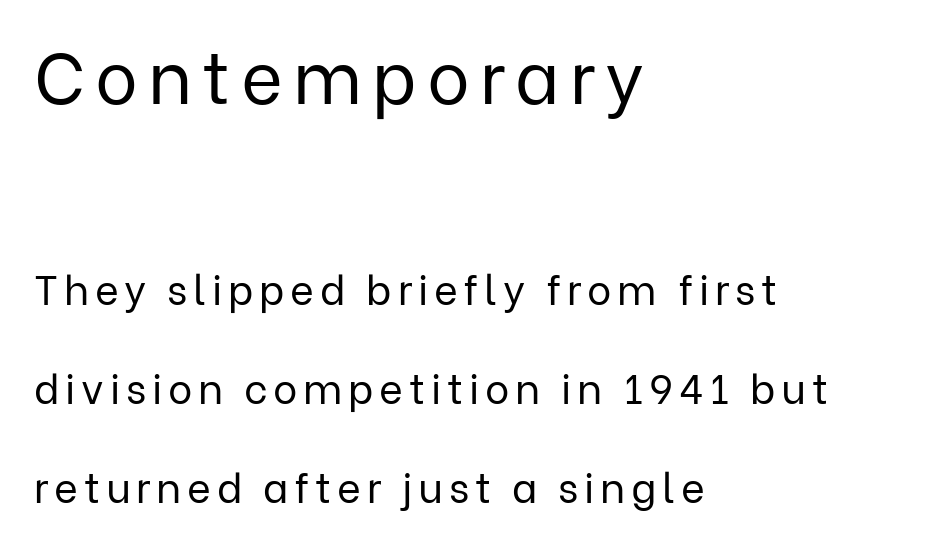
{"serif": "no", "italic": "no", "bold": "no", "weight": "regular", "width": "normal", "stroke_contrast": "low", "x_height": "medium", "monospaced": "no", "underline": "no", "align": "left", "line_spacing": "loose", "line_spacing_ratio": 2.41, "larger_block": "first", "size_ratio": 1.76, "glyph_px": 72}
